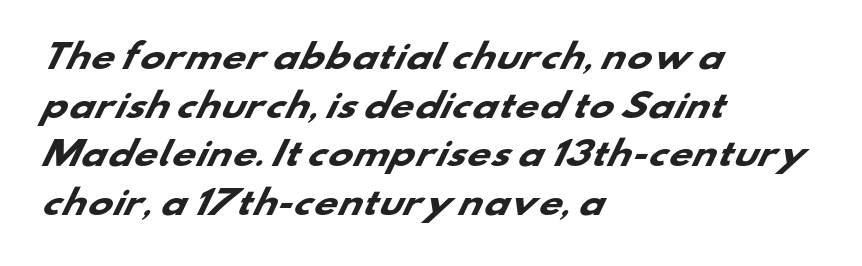
Only glyphs here, with clear space below each row. The passage shown is typed in a proportional face where columns would drift. Every letter is thick-stroked: bold, no question. Whoever set this chose a conventional vertical rhythm. Is this a sans? Yes — the strokes have no serifs.
